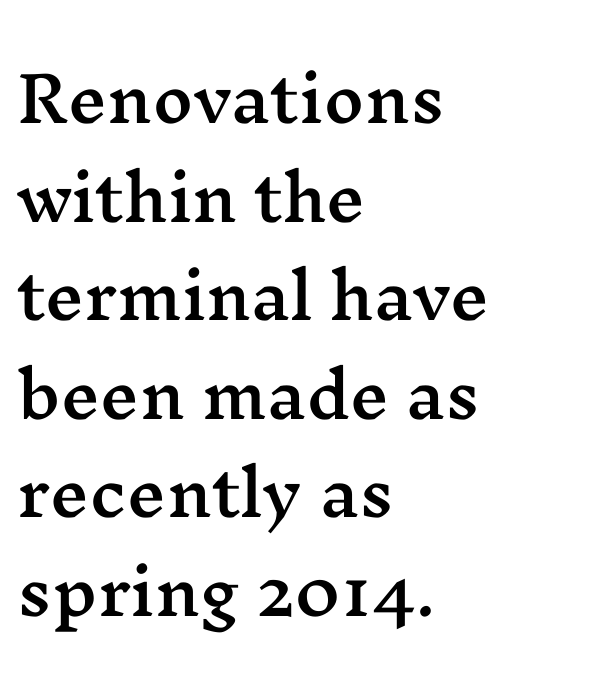
{"serif": "yes", "italic": "no", "width": "wide", "stroke_contrast": "medium", "x_height": "medium", "monospaced": "no", "underline": "no", "align": "left", "line_spacing": "normal", "line_spacing_ratio": 1.59, "letter_spacing": "normal", "letter_spacing_em": 0.0, "glyph_px": 62}
